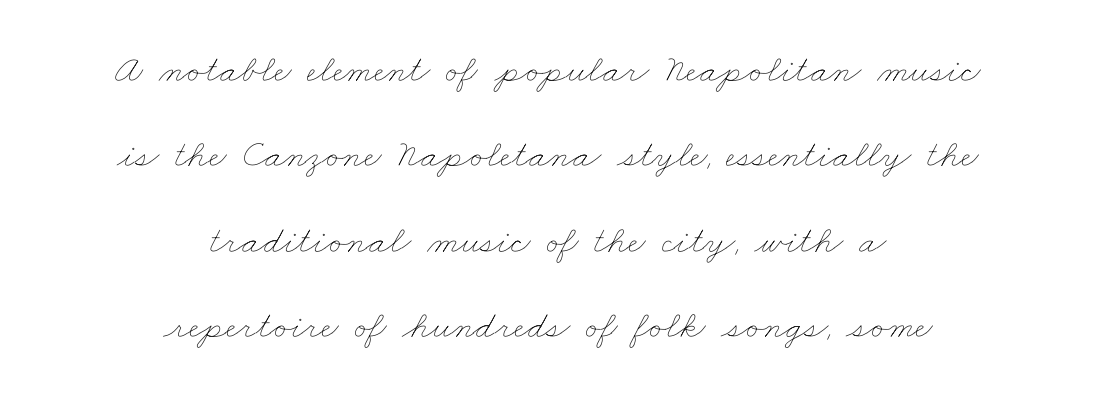
{"bold": "no", "weight": "thin", "width": "wide", "stroke_contrast": "low", "x_height": "small", "monospaced": "no", "underline": "no", "align": "center", "line_spacing": "loose", "line_spacing_ratio": 2.19, "letter_spacing": "normal", "letter_spacing_em": 0.0, "glyph_px": 39}
